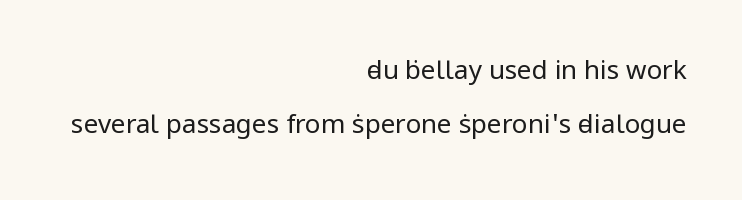
{"italic": "no", "bold": "no", "underline": "no", "align": "right", "line_spacing": "loose", "line_spacing_ratio": 2.08, "letter_spacing": "normal", "letter_spacing_em": 0.0, "glyph_px": 26}
